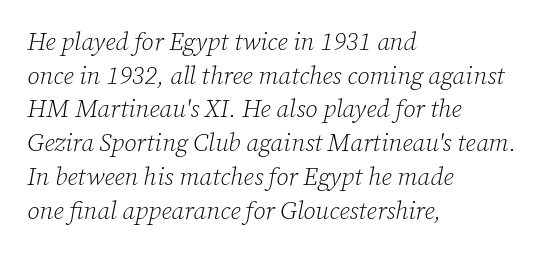
{"italic": "yes", "lean": "right", "slant_degrees": 12, "bold": "no", "underline": "no", "align": "left", "line_spacing": "normal", "line_spacing_ratio": 1.35, "letter_spacing": "normal", "letter_spacing_em": 0.0, "glyph_px": 25}
